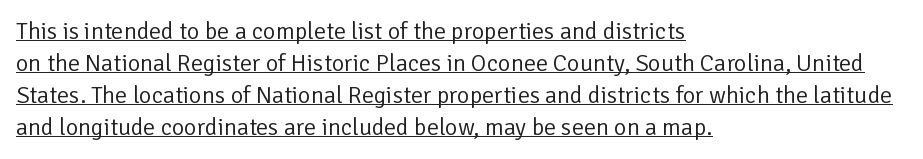
Q: Is the text bold? A: No.
Q: Is the text italic (slanted)? A: No, it is upright.
Q: Is the text underlined? A: Yes.
Q: How is the paragraph aligned? A: Left-aligned.
Q: Is the spacing between letters normal or unusually wide? A: Normal.
Q: Is the spacing between lines tight, normal or loose? A: Normal.
